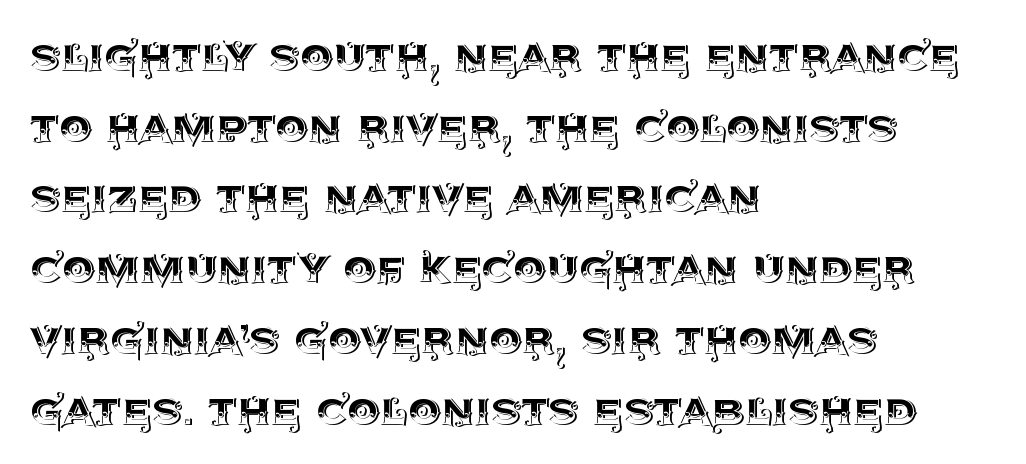
The letters sit at their default tracking, neither squeezed nor spread. These lines are set flush left with a ragged right edge. Ascenders rise straight up at ninety degrees. Regarding leading, the lines here are spaced in the standard way. Character widths vary here, with narrow letters taking less room than wide ones.
